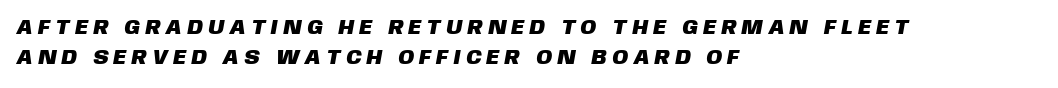
Q: Is the text underlined? A: No.
Q: How is the paragraph aligned? A: Left-aligned.
Q: Is the spacing between letters normal or unusually wide? A: Unusually wide.
Q: Is the spacing between lines tight, normal or loose? A: Normal.
